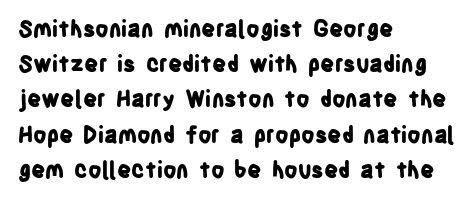
Every row of glyphs begins at an identical x-position on the left. Each word holds together tightly as a unit, with standard inter-letter gaps. What's the leading like? Ordinary, nothing unusual. Nope, not italic — everything's standing straight. The space directly below the letters is spotless.
